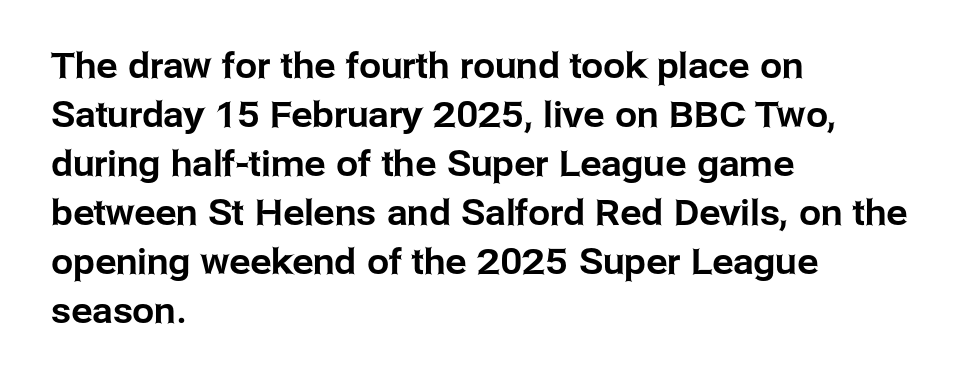
{"serif": "no", "italic": "no", "width": "normal", "stroke_contrast": "low", "x_height": "medium", "monospaced": "no", "underline": "no", "align": "left", "line_spacing": "normal", "line_spacing_ratio": 1.4, "letter_spacing": "normal", "letter_spacing_em": 0.0, "glyph_px": 35}
